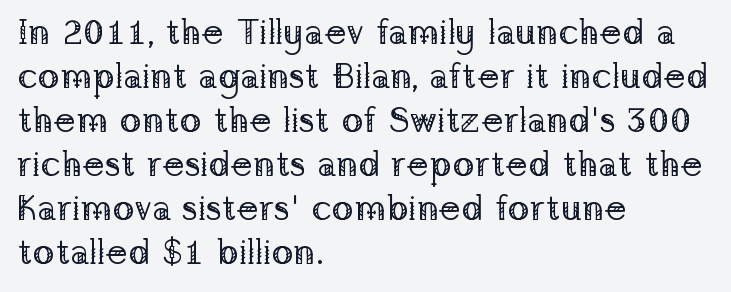
The characters are drawn with everyday or finer stroke widths. Does the lettering tilt? It doesn't — this is upright. Do the characters align in a grid? No, the font is proportional. Typeset ragged right — the left edge is the straight one. Check under the words: just untouched page. The type is set solid horizontally, with unmodified tracking.
